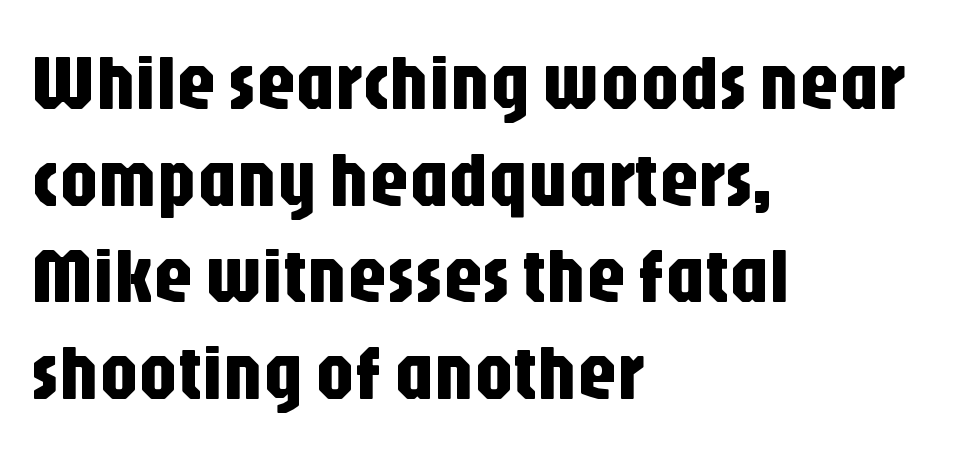
The image shows 78 px condensed sans-serif type, upright; set left-aligned, line spacing 1.24x, normal letter spacing, not underlined; low stroke contrast and a large x-height.
